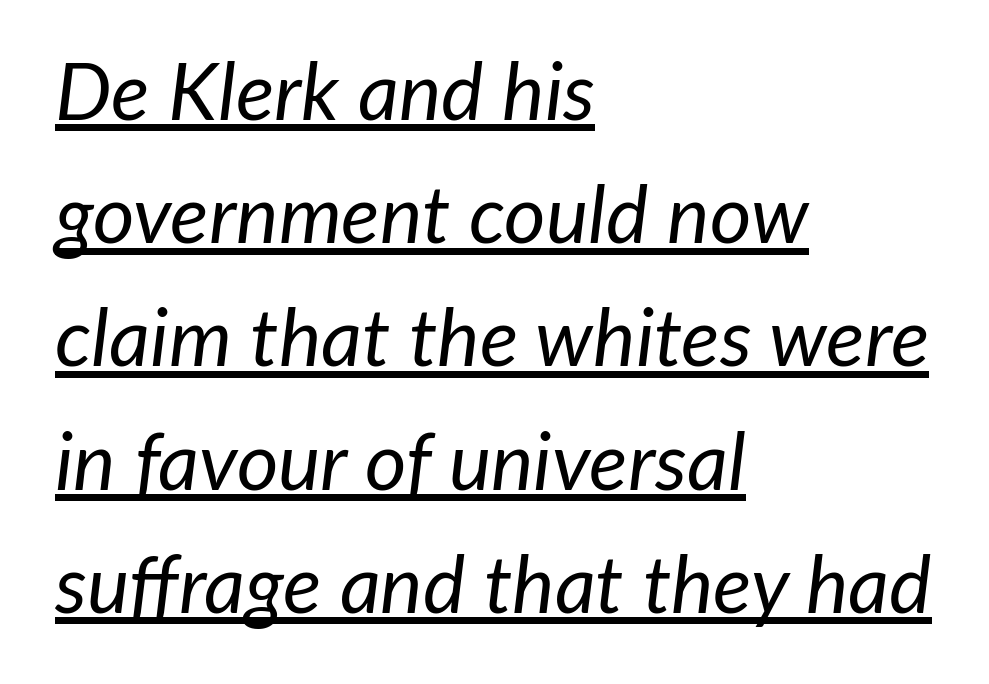
Think of a printed novel: that variable character pitch is what you see here. A normal amount of white space separates one row of letters from the next. The paragraph has a hard left edge and a soft right edge. The letters sit at their default tracking, neither squeezed nor spread. The words here are underlined.
